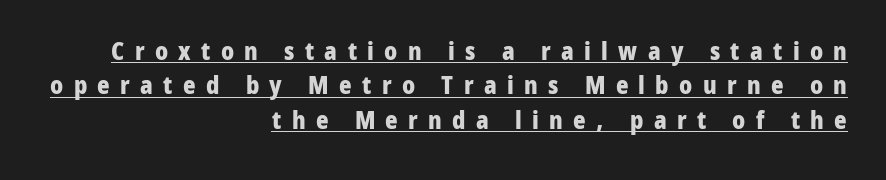
The image shows 24 px bold type, upright; set right-aligned, normal line spacing (1.43x), unusually wide letter spacing (+0.43 em), underlined.
